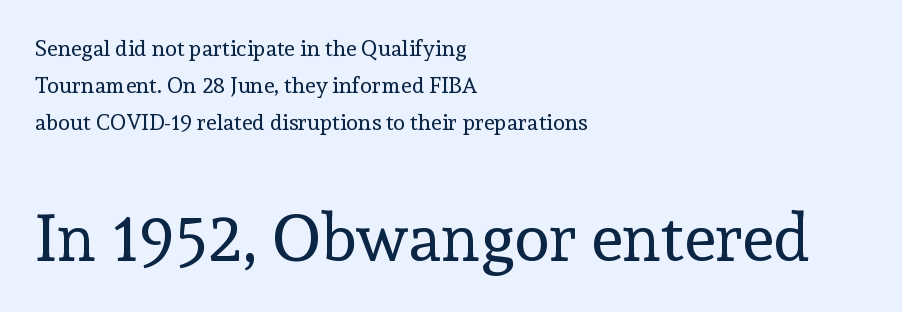
The image shows 65 px regular-weight serif type, upright; set left-aligned, normal line spacing (1.69x), normal letter spacing, not underlined; the second (bottom) block is 2.95x larger; a medium x-height.
